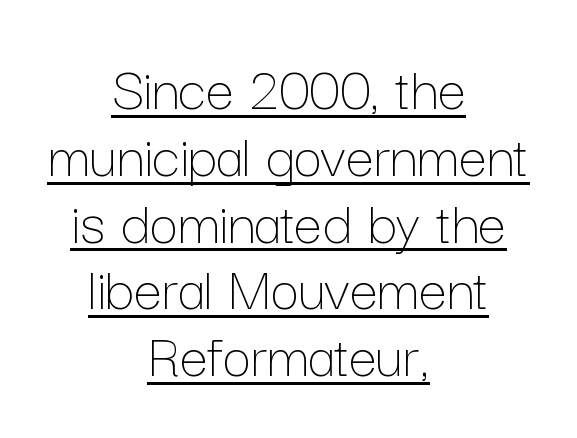
{"italic": "no", "bold": "no", "weight": "thin", "width": "normal", "stroke_contrast": "low", "x_height": "medium", "monospaced": "no", "underline": "yes", "align": "center", "line_spacing": "tight", "line_spacing_ratio": 1.06, "letter_spacing": "normal", "letter_spacing_em": 0.0, "glyph_px": 63}
